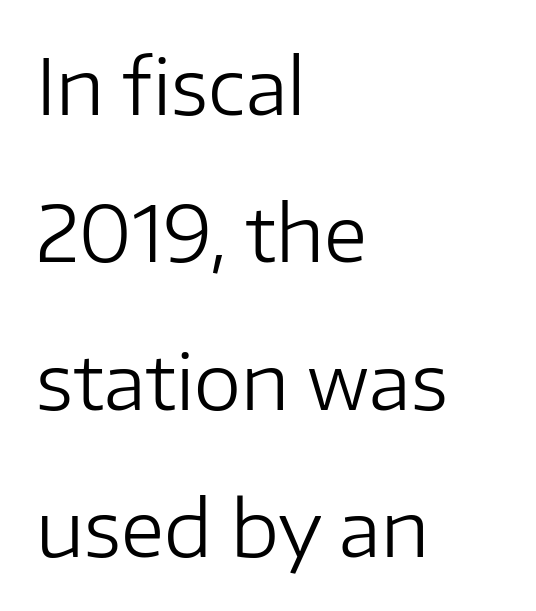
The image shows 76 px regular-weight sans-serif type, upright; set left-aligned, loose line spacing (1.94x), normal letter spacing, not underlined; low stroke contrast and a medium x-height.
